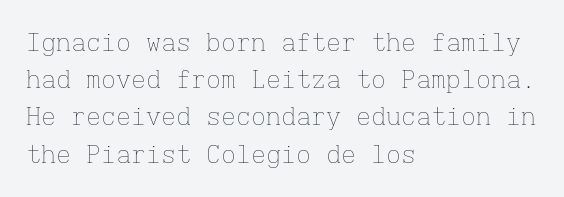
{"italic": "no", "bold": "no", "underline": "no", "align": "left", "line_spacing": "normal", "line_spacing_ratio": 1.49, "letter_spacing": "normal", "letter_spacing_em": 0.0, "glyph_px": 25}
